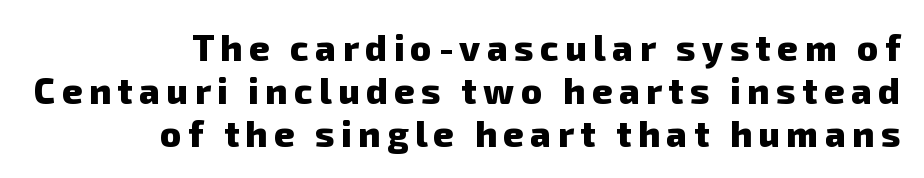
The image shows 36 px heavy sans-serif type; set right-aligned, line spacing 1.19x, not underlined; low stroke contrast and a medium x-height.
